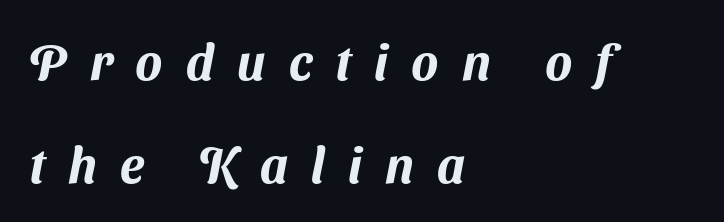
The image shows 50 px sans-serif type; set left-aligned, loose line spacing (2.07x), unusually wide letter spacing (+0.46 em), not underlined; medium stroke contrast and a medium x-height.
